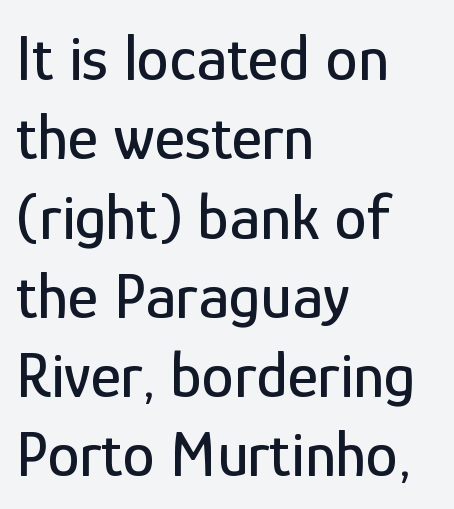
The image shows 65 px condensed sans-serif type, upright; set left-aligned, line spacing 1.22x, normal letter spacing, not underlined; low stroke contrast and a medium x-height.
